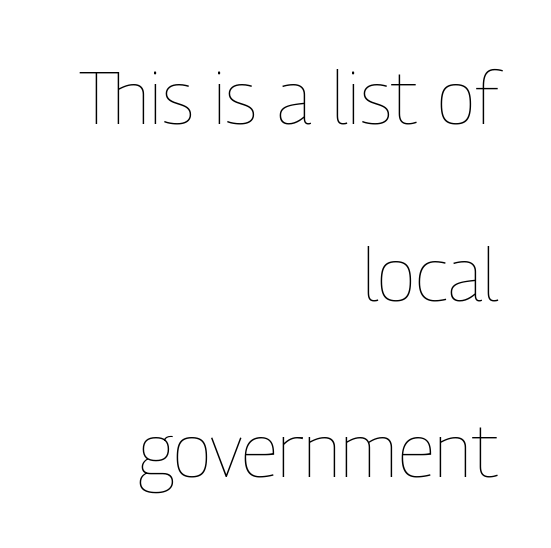
The image shows 73 px thin, condensed type, upright; set right-aligned, loose line spacing (2.42x), normal letter spacing, not underlined; low stroke contrast and a medium x-height.
